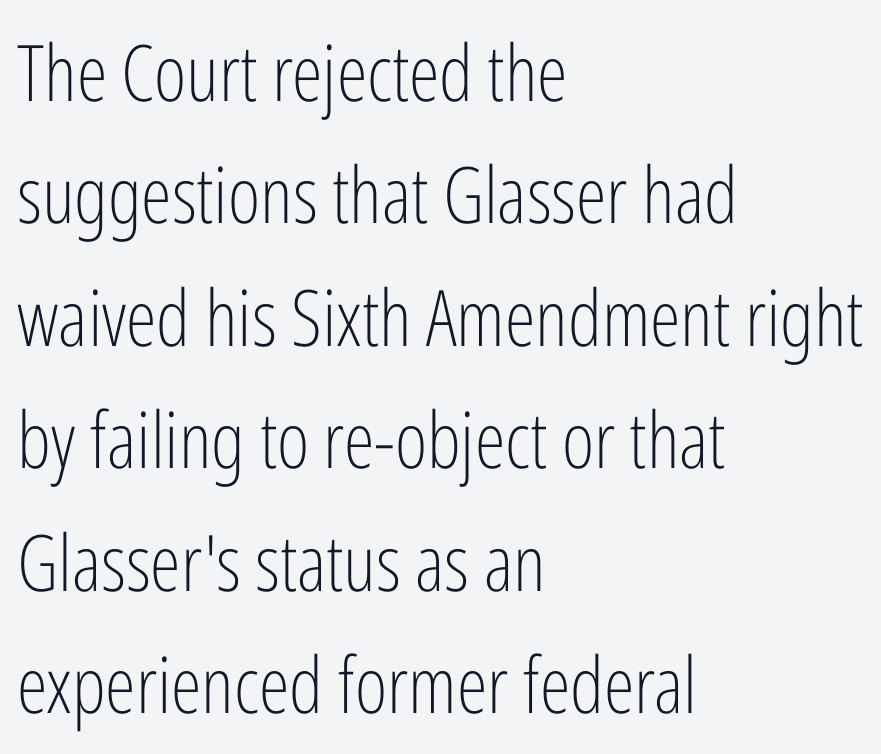
Q: Is the text bold? A: No.
Q: Is the text italic (slanted)? A: No, it is upright.
Q: Is the typeface a serif or a sans-serif typeface? A: Sans-serif.
Q: Is the text underlined? A: No.
Q: How is the paragraph aligned? A: Left-aligned.
Q: Is the spacing between letters normal or unusually wide? A: Normal.
Q: Is the spacing between lines tight, normal or loose? A: Normal.
Q: Width (condensed, normal, or wide)? A: Condensed.
Q: Stroke contrast? A: Low.
Q: x-height? A: Medium.
Q: Monospaced? A: No.
